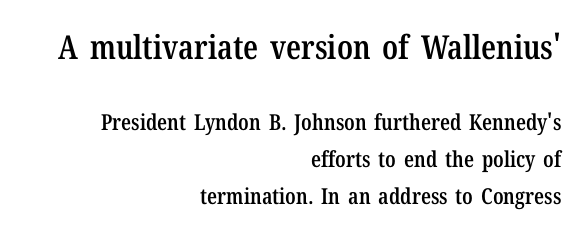
The face used here is seriffed, in the tradition of book romans. Casual observation: everything's shoved over to the right. Does the lettering tilt? It doesn't — this is upright. Inter-character spacing is left at the font's built-in metrics. The leading is moderate, giving the passage an even texture. The designer gave the opening block more size than the closing block.
